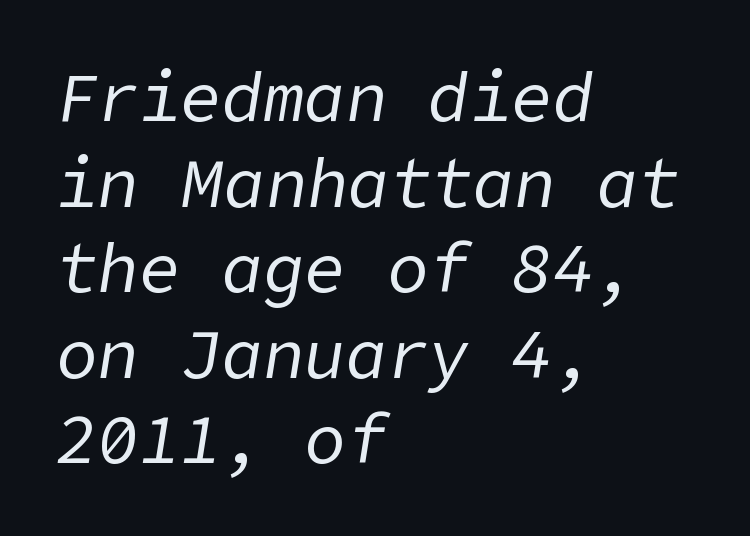
Observe the ordinary spacing: letters are neighbours, not strangers. The lettering tilts uniformly, giving the passage an italic look. Nobody drew a line under any word here. Notice how the passage keeps a crisp vertical edge on the left only.
